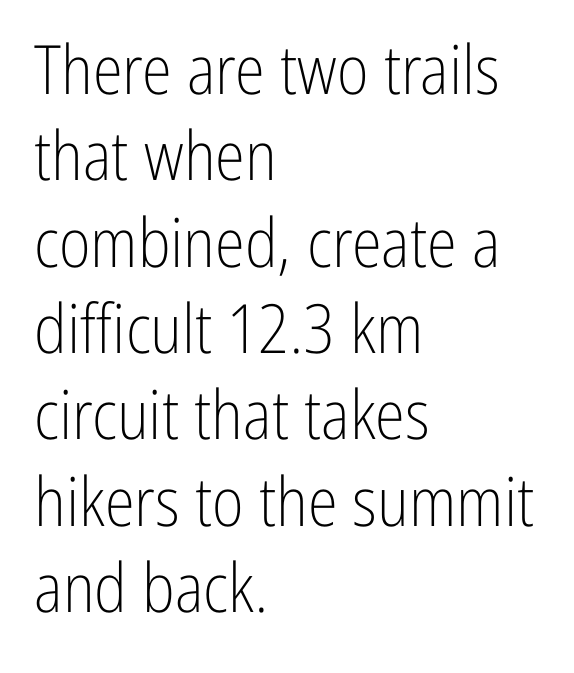
{"serif": "no", "italic": "no", "bold": "no", "weight": "light", "width": "condensed", "stroke_contrast": "low", "x_height": "medium", "monospaced": "no", "underline": "no", "align": "left", "line_spacing": "normal", "line_spacing_ratio": 1.27, "letter_spacing": "normal", "letter_spacing_em": 0.0, "glyph_px": 68}
